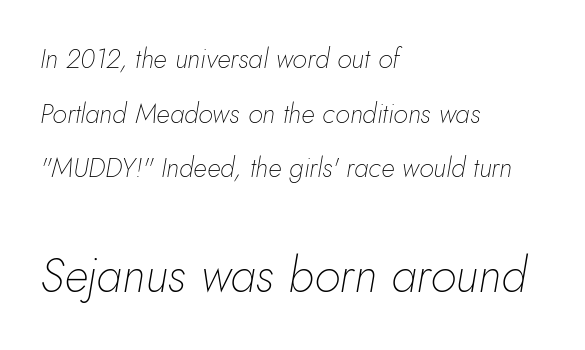
If you drew a ruler down the left edge, every line would touch it. Spacing between characters is what you'd get straight out of the box. The baseline area is clear. This sample uses an oblique cut, with every glyph tilted off the vertical. Each new line begins a long way beneath the previous one.
